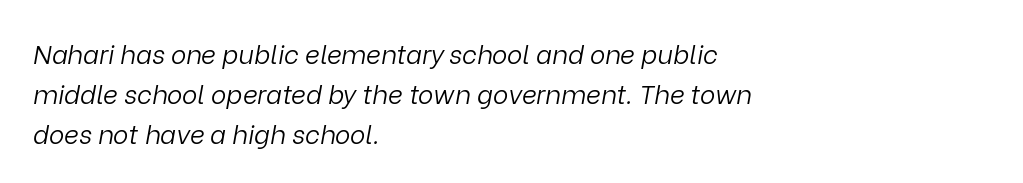
Check the space under the baseline: it is left empty. Style check: oblique. If you measured baseline to baseline, you'd find a middling distance. The lines are quadded left.
